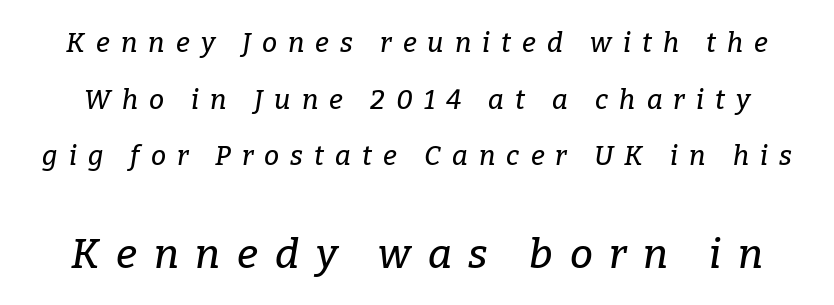
Q: Is the text italic (slanted)? A: Yes, it leans right by about 9 degrees.
Q: Is the typeface a serif or a sans-serif typeface? A: Serif.
Q: Is the text underlined? A: No.
Q: Is the spacing between letters normal or unusually wide? A: Unusually wide.
Q: Is the spacing between lines tight, normal or loose? A: Loose.
Q: Which block of text is set in a larger size, the first (top) or the second (bottom)? A: The second (bottom) one.
Q: Width (condensed, normal, or wide)? A: Normal.
Q: Stroke contrast? A: Low.
Q: x-height? A: Medium.
Q: Monospaced? A: No.
